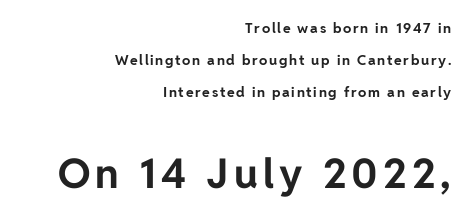
The image shows 41 px bold sans-serif type, upright; set right-aligned, loose line spacing (2.27x), not underlined; the second (bottom) block is 2.93x larger; low stroke contrast and a medium x-height.
